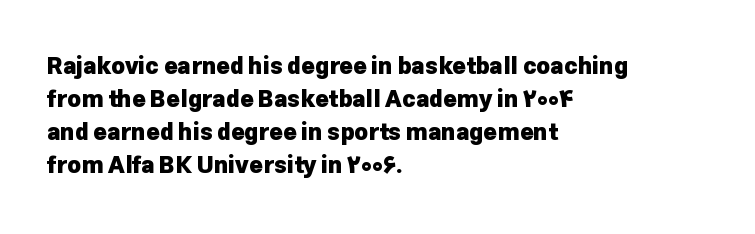
{"italic": "no", "bold": "yes", "underline": "no", "align": "left", "line_spacing": "normal", "line_spacing_ratio": 1.43, "letter_spacing": "normal", "letter_spacing_em": 0.0, "glyph_px": 23}
